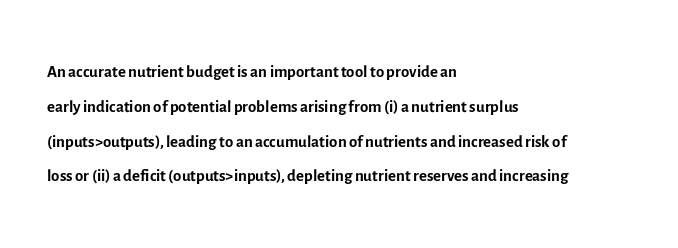
Summary of weight: not heavy and not bold. The passage shown stacks its lines at a standard gap. Upright lettering throughout. Tracking value appears to be zero — textbook default spacing.
